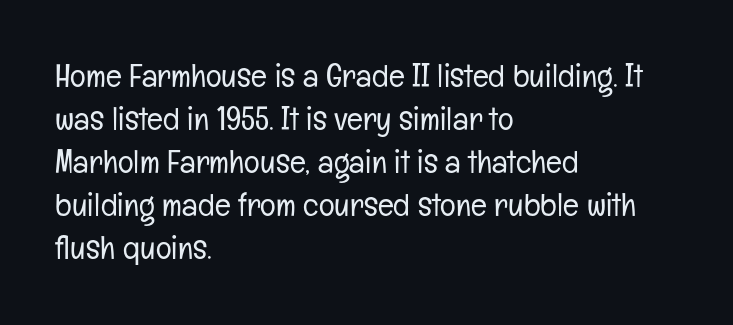
{"serif": "no", "italic": "no", "bold": "no", "weight": "light", "width": "condensed", "stroke_contrast": "low", "x_height": "medium", "monospaced": "no", "underline": "no", "align": "left", "line_spacing": "normal", "line_spacing_ratio": 1.3, "letter_spacing": "normal", "letter_spacing_em": 0.0, "glyph_px": 33}
